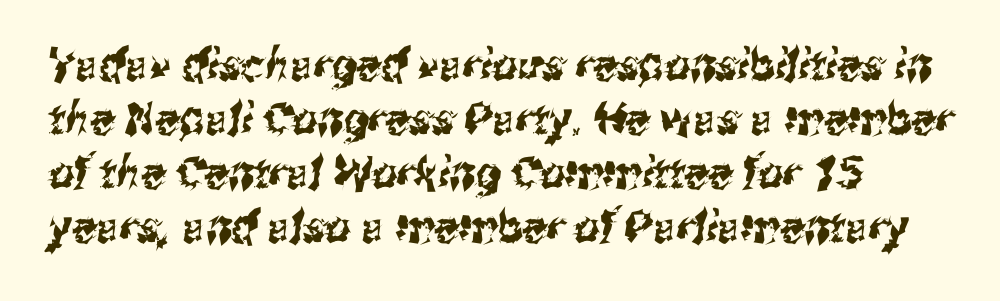
Look at the tracking — it's just the regular setting, nothing added. Descenders hang freely into open space. The characters display no serif detailing; their extremities are plain. A typesetter would call this proportional, since set widths differ per character. Leftover space on each line is placed entirely after the last word.
